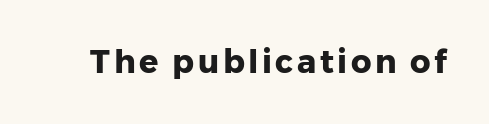
Q: Is the text bold? A: Yes.
Q: Is the text italic (slanted)? A: No, it is upright.
Q: Is the typeface a serif or a sans-serif typeface? A: Sans-serif.
Q: Is the text underlined? A: No.
Q: Width (condensed, normal, or wide)? A: Normal.
Q: Stroke contrast? A: Low.
Q: x-height? A: Medium.
Q: Monospaced? A: No.
